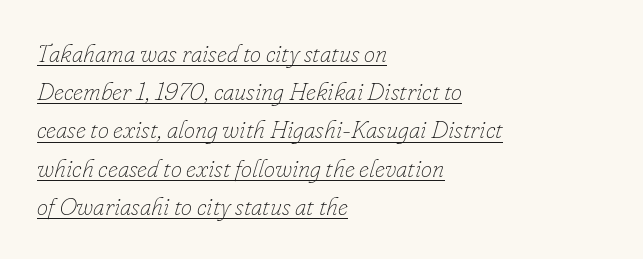
{"italic": "yes", "lean": "right", "slant_degrees": 16, "bold": "no", "underline": "yes", "align": "left", "line_spacing": "normal", "line_spacing_ratio": 1.53, "letter_spacing": "normal", "letter_spacing_em": 0.0, "glyph_px": 25}
